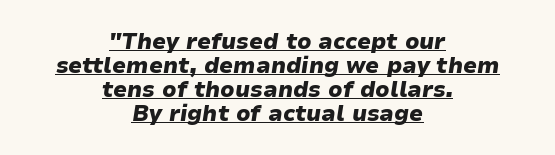
The image shows 22 px bold type, italic (leaning right); set centered, tight line spacing (1.09x), normal letter spacing, underlined.
